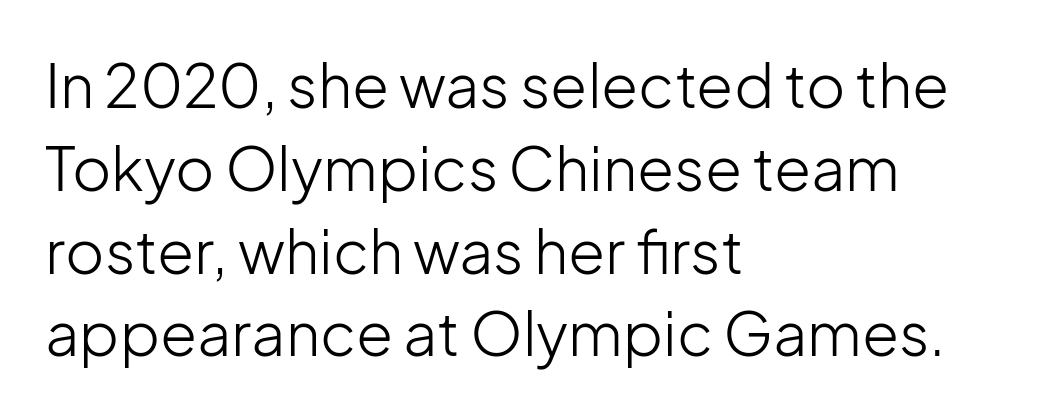
In terms of leading, this rendering sits right in the middle. Does the type have serifs? No, each stem ends abruptly. Teacher's note: observe the even left margin — that is flush-left alignment. This is roman type, the default non-slanted kind. No extra ink here — the face is not bold.
